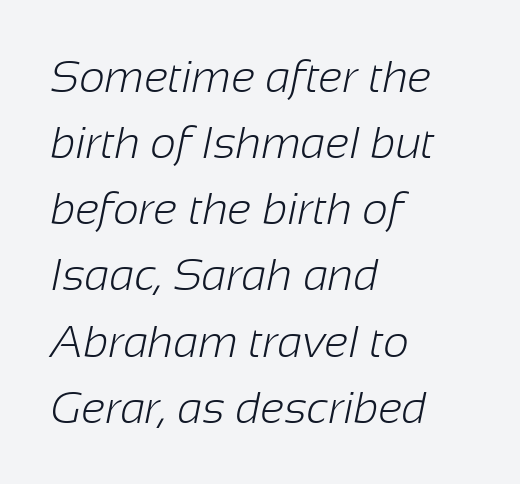
{"serif": "no", "bold": "no", "weight": "light", "width": "normal", "stroke_contrast": "low", "x_height": "medium", "monospaced": "no", "underline": "no", "align": "left", "line_spacing": "normal", "line_spacing_ratio": 1.47, "letter_spacing": "normal", "letter_spacing_em": 0.0, "glyph_px": 45}
